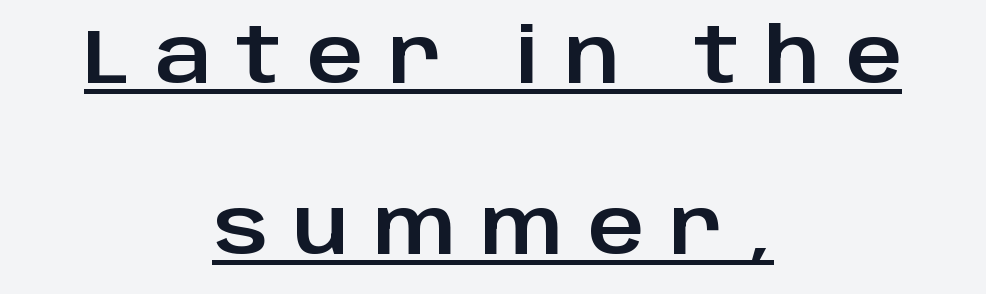
The image shows 77 px sans-serif type, upright; set centered, loose line spacing (2.22x), unusually wide letter spacing (+0.33 em), underlined; low stroke contrast and a large x-height.
